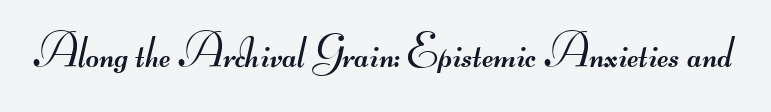
The image shows 45 px regular-weight, wide sans-serif type; set normal letter spacing, not underlined; medium stroke contrast.
